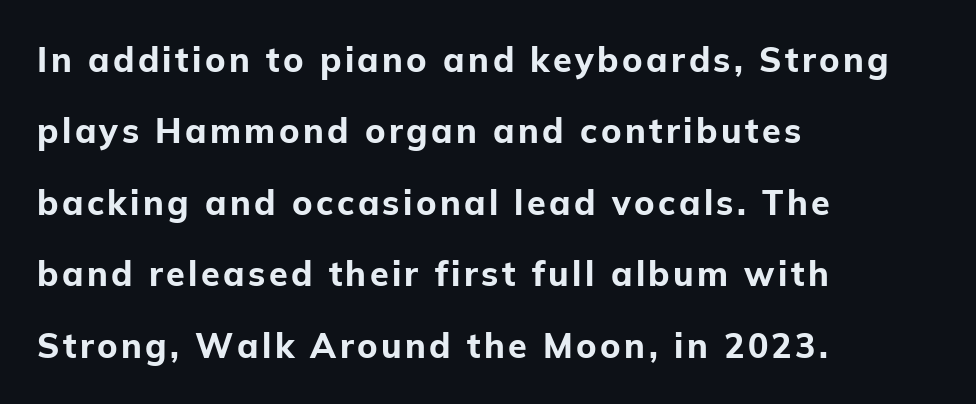
Spacing verdict: proportional, widths tailored to each character. Just letters on the line, the space beneath them empty. Is there much room between lines? Yes — plenty of vertical air separates them. Line beginnings align vertically; line endings do not.
